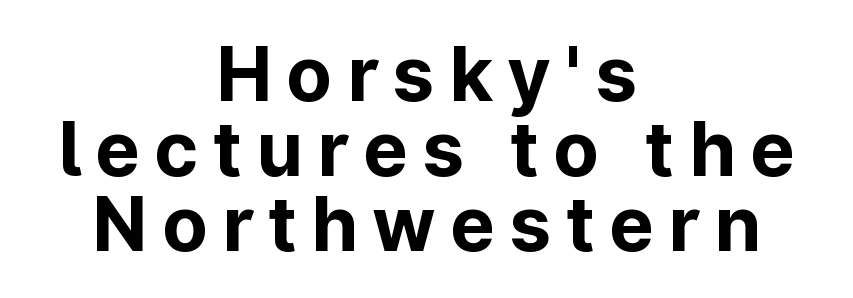
Q: Is the text bold? A: Yes.
Q: Is the text italic (slanted)? A: No, it is upright.
Q: Is the typeface a serif or a sans-serif typeface? A: Sans-serif.
Q: Is the text underlined? A: No.
Q: How is the paragraph aligned? A: Centered.
Q: Is the spacing between lines tight, normal or loose? A: Tight.
Q: Width (condensed, normal, or wide)? A: Normal.
Q: Stroke contrast? A: Low.
Q: x-height? A: Medium.
Q: Monospaced? A: No.
